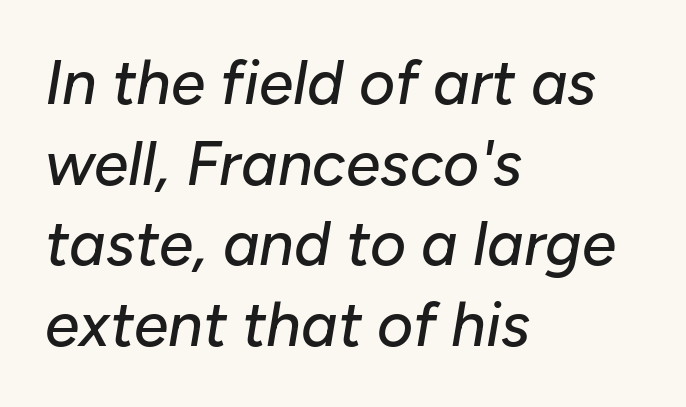
Notice how the passage keeps a crisp vertical edge on the left only. There's an unmistakable incline to the writing here. Caption: standard tracking, unaltered. Reading down the column, the eye jumps a familiar distance to each next line.
